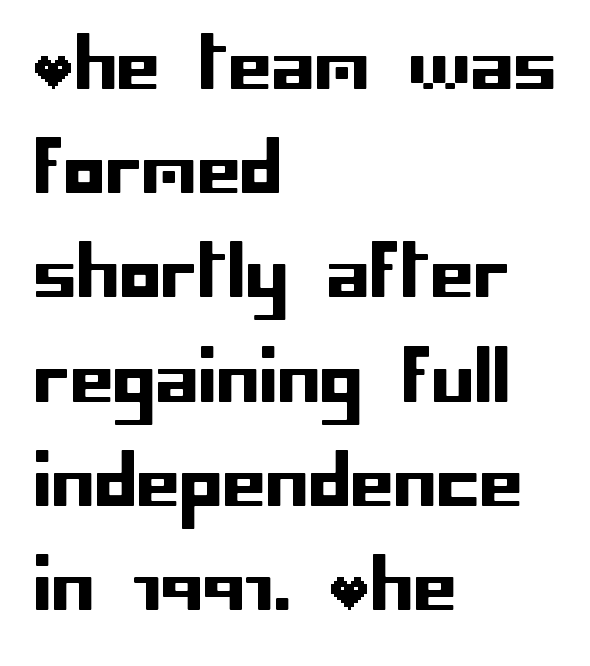
Q: Is the text italic (slanted)? A: No, it is upright.
Q: Is the typeface a serif or a sans-serif typeface? A: Sans-serif.
Q: Is the text underlined? A: No.
Q: How is the paragraph aligned? A: Left-aligned.
Q: Is the spacing between letters normal or unusually wide? A: Normal.
Q: Is the spacing between lines tight, normal or loose? A: Normal.
Q: Width (condensed, normal, or wide)? A: Normal.
Q: Stroke contrast? A: Low.
Q: x-height? A: Large.
